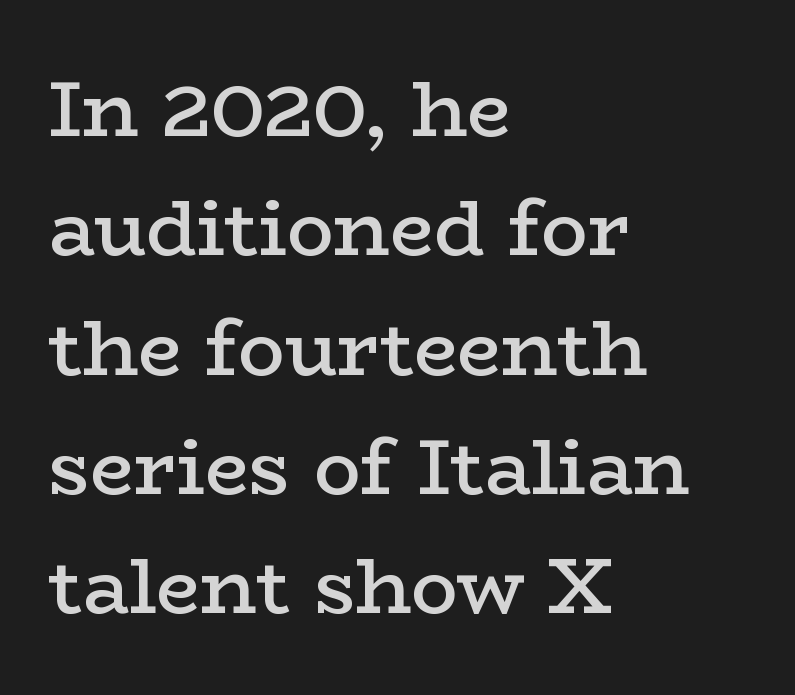
{"serif": "yes", "italic": "no", "bold": "semi", "weight": "semibold", "width": "wide", "stroke_contrast": "low", "x_height": "medium", "monospaced": "no", "underline": "no", "align": "left", "line_spacing": "normal", "line_spacing_ratio": 1.53, "letter_spacing": "normal", "letter_spacing_em": 0.0, "glyph_px": 78}
